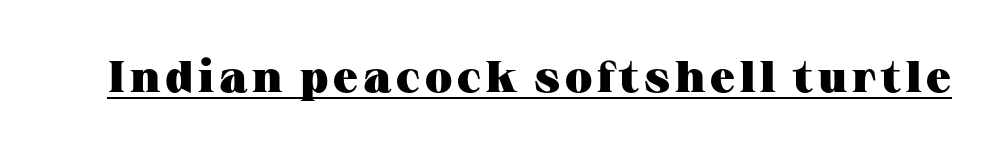
Q: Is the text bold? A: Yes.
Q: Is the text italic (slanted)? A: No, it is upright.
Q: Is the typeface a serif or a sans-serif typeface? A: Serif.
Q: Is the text underlined? A: Yes.
Q: Width (condensed, normal, or wide)? A: Wide.
Q: Stroke contrast? A: Medium.
Q: x-height? A: Medium.
Q: Monospaced? A: No.
